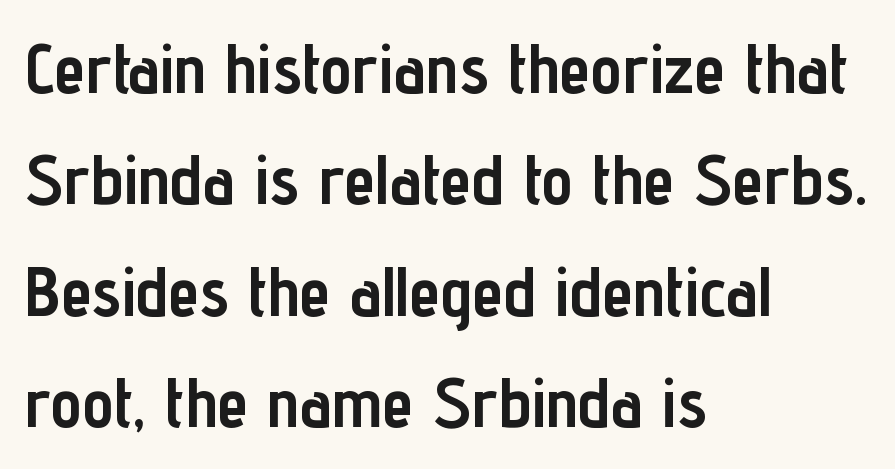
{"serif": "no", "italic": "no", "bold": "yes", "weight": "semibold", "width": "condensed", "stroke_contrast": "low", "x_height": "medium", "monospaced": "no", "underline": "no", "align": "left", "line_spacing": "normal", "line_spacing_ratio": 1.59, "letter_spacing": "normal", "letter_spacing_em": 0.0, "glyph_px": 70}
